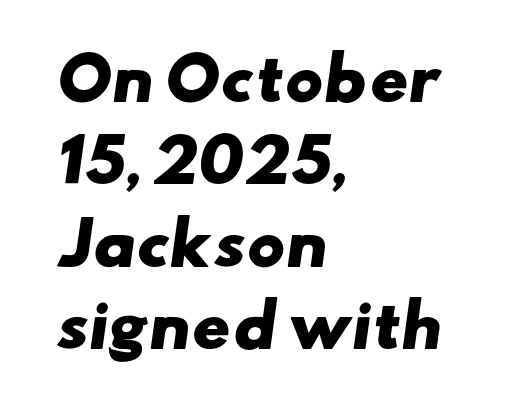
The image shows 58 px heavy, wide sans-serif type; set left-aligned, normal line spacing (1.42x), normal letter spacing, not underlined; low stroke contrast and a small x-height.
